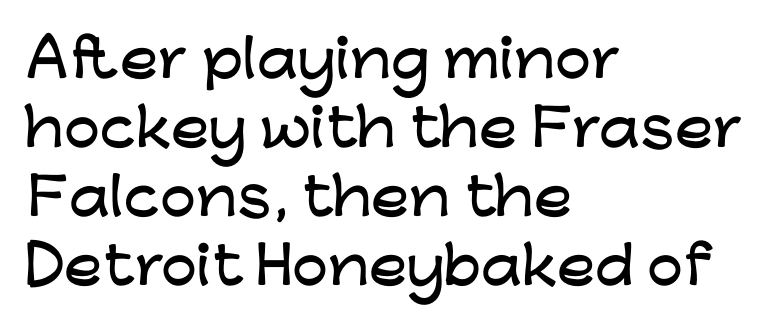
The image shows 51 px wide sans-serif type, upright; set left-aligned, normal line spacing (1.35x), normal letter spacing, not underlined; low stroke contrast and a medium x-height.
